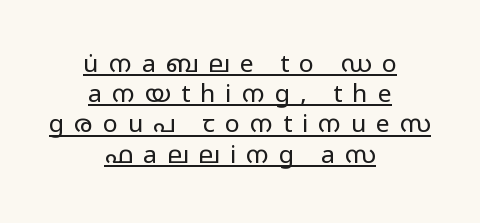
The image shows 25 px text type, upright; set centered, line spacing 1.21x, unusually wide letter spacing (+0.4 em), underlined.
